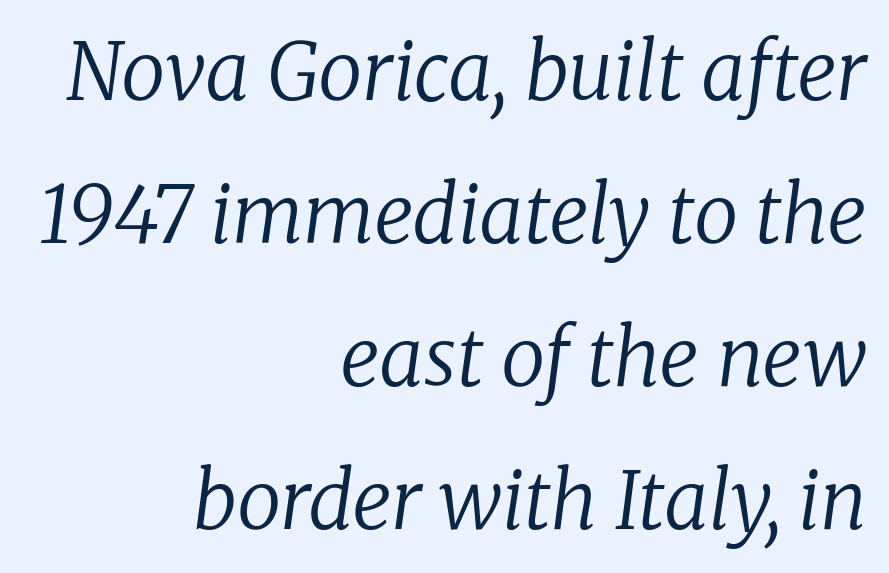
The face used here is proportionally spaced, like ordinary book or web type. Check under the words: just untouched page. If you drew a ruler down the right edge, every line would touch it. The text was rendered using a seriffed face with decorative stroke endings. The font is comparable to plain body text, perhaps lighter.
